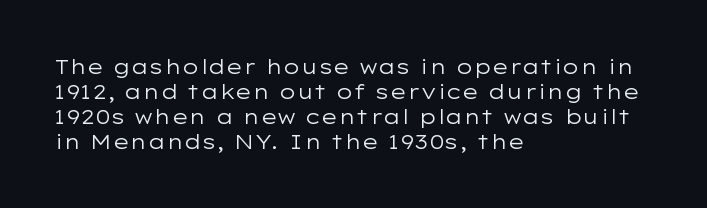
Underline: absent. These glyphs show unthickened strokes, regular width or finer. The leading is moderate, giving the passage an even texture. Upright lettering throughout.
